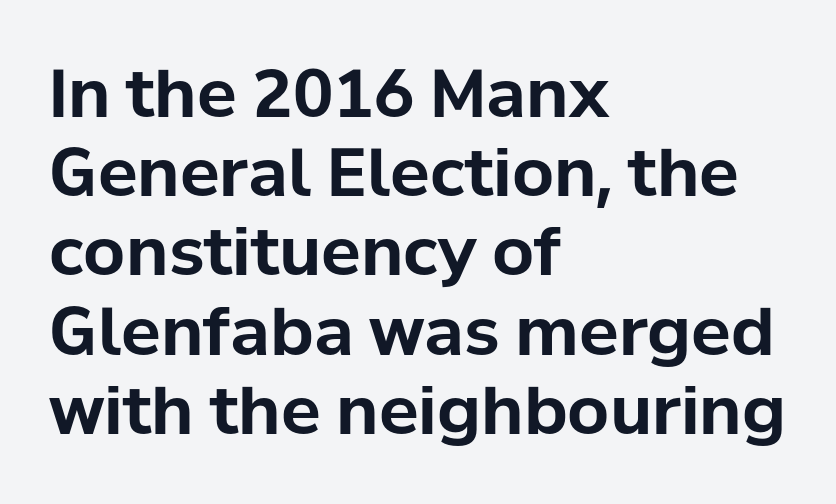
Q: Is the text bold? A: Yes.
Q: Is the text italic (slanted)? A: No, it is upright.
Q: Is the typeface a serif or a sans-serif typeface? A: Sans-serif.
Q: Is the text underlined? A: No.
Q: How is the paragraph aligned? A: Left-aligned.
Q: Is the spacing between letters normal or unusually wide? A: Normal.
Q: Width (condensed, normal, or wide)? A: Normal.
Q: Stroke contrast? A: Low.
Q: x-height? A: Medium.
Q: Monospaced? A: No.
